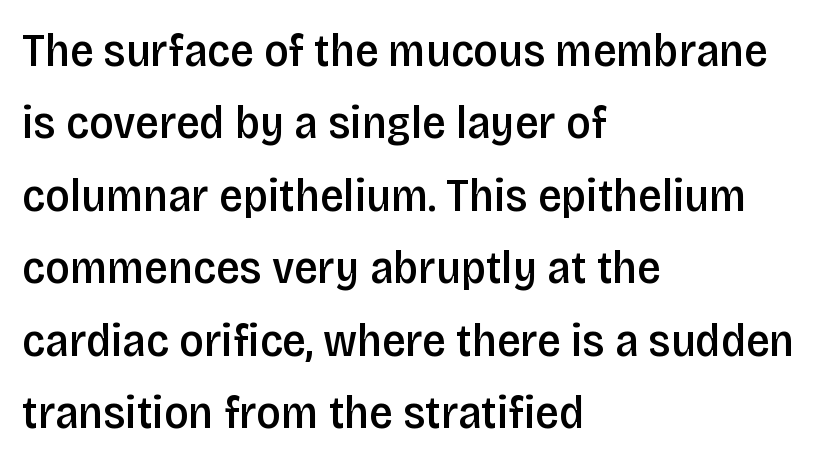
Q: Is the text bold? A: Semi-bold.
Q: Is the text italic (slanted)? A: No, it is upright.
Q: Is the typeface a serif or a sans-serif typeface? A: Sans-serif.
Q: Is the text underlined? A: No.
Q: How is the paragraph aligned? A: Left-aligned.
Q: Is the spacing between letters normal or unusually wide? A: Normal.
Q: Is the spacing between lines tight, normal or loose? A: Normal.
Q: Width (condensed, normal, or wide)? A: Condensed.
Q: Stroke contrast? A: Low.
Q: x-height? A: Large.
Q: Monospaced? A: No.
